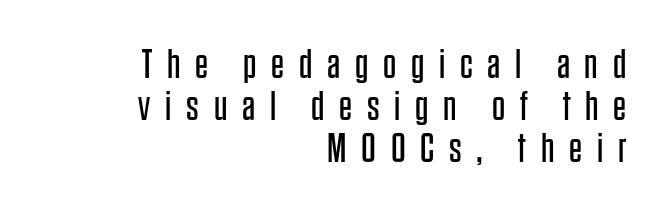
Q: Is the text bold? A: No.
Q: Is the text italic (slanted)? A: No, it is upright.
Q: Is the typeface a serif or a sans-serif typeface? A: Sans-serif.
Q: Is the text underlined? A: No.
Q: How is the paragraph aligned? A: Right-aligned.
Q: Is the spacing between letters normal or unusually wide? A: Unusually wide.
Q: Is the spacing between lines tight, normal or loose? A: Tight.
Q: Width (condensed, normal, or wide)? A: Condensed.
Q: Stroke contrast? A: Low.
Q: x-height? A: Large.
Q: Monospaced? A: No.
